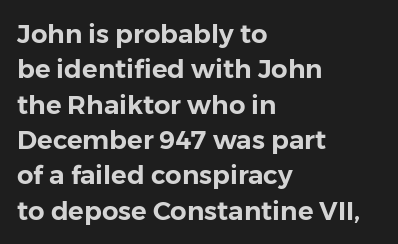
The image shows 26 px text type, upright; set left-aligned, normal line spacing (1.36x), normal letter spacing, not underlined.
